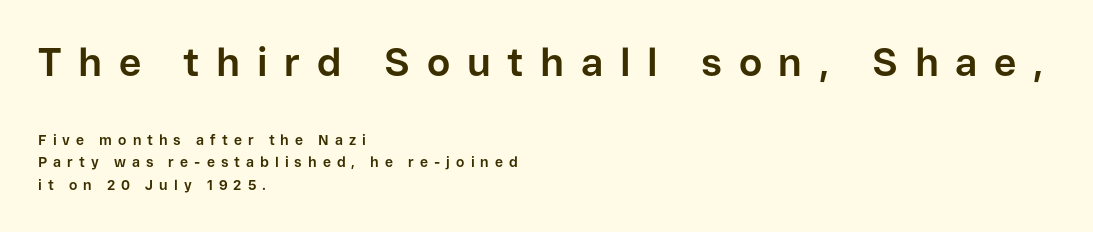
The image shows 39 px bold sans-serif type, upright; set left-aligned, normal line spacing (1.59x), unusually wide letter spacing (+0.43 em), not underlined; the first (top) block is 2.79x larger; low stroke contrast and a medium x-height.
